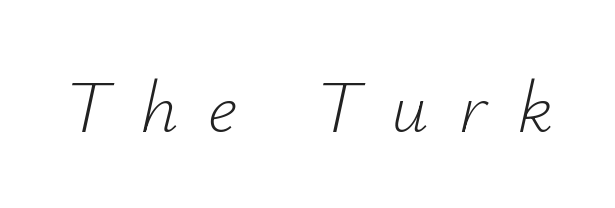
{"italic": "yes", "lean": "right", "slant_degrees": 12, "bold": "no", "weight": "light", "width": "normal", "stroke_contrast": "low", "x_height": "small", "monospaced": "no", "underline": "no", "letter_spacing": "wide", "letter_spacing_em": 0.41, "glyph_px": 74}
